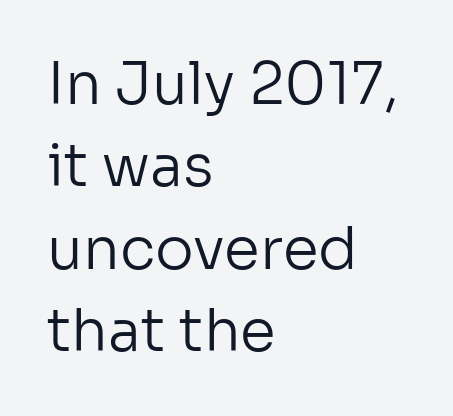
Q: Is the text bold? A: No.
Q: Is the text italic (slanted)? A: No, it is upright.
Q: Is the typeface a serif or a sans-serif typeface? A: Sans-serif.
Q: Is the text underlined? A: No.
Q: How is the paragraph aligned? A: Left-aligned.
Q: Is the spacing between letters normal or unusually wide? A: Normal.
Q: Is the spacing between lines tight, normal or loose? A: Normal.
Q: Width (condensed, normal, or wide)? A: Normal.
Q: Stroke contrast? A: Low.
Q: x-height? A: Medium.
Q: Monospaced? A: No.
